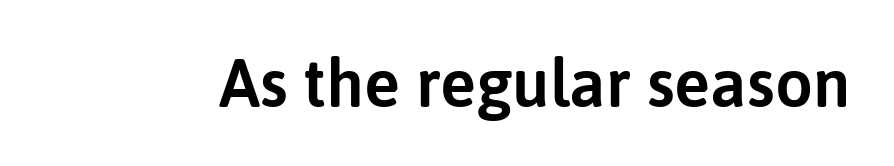
{"serif": "no", "italic": "no", "width": "normal", "stroke_contrast": "low", "x_height": "medium", "monospaced": "no", "underline": "no", "letter_spacing": "normal", "letter_spacing_em": 0.0, "glyph_px": 67}
